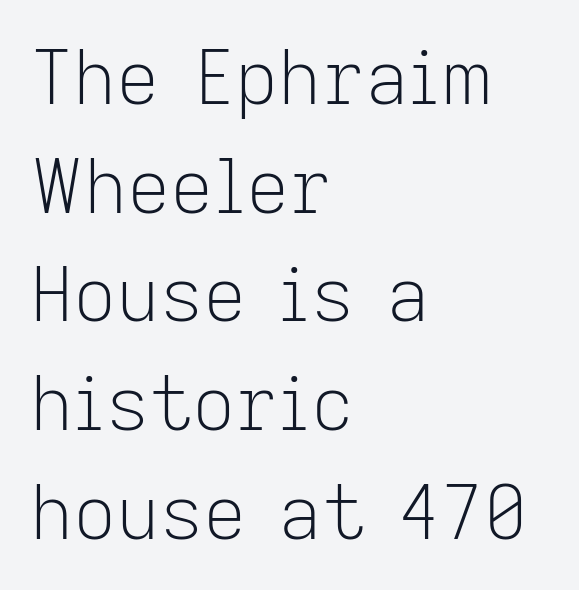
Q: Is the text bold? A: No.
Q: Is the text italic (slanted)? A: No, it is upright.
Q: Is the typeface a serif or a sans-serif typeface? A: Sans-serif.
Q: Is the text underlined? A: No.
Q: How is the paragraph aligned? A: Left-aligned.
Q: Is the spacing between letters normal or unusually wide? A: Normal.
Q: Is the spacing between lines tight, normal or loose? A: Normal.
Q: Width (condensed, normal, or wide)? A: Normal.
Q: Stroke contrast? A: Low.
Q: x-height? A: Medium.
Q: Monospaced? A: No.
